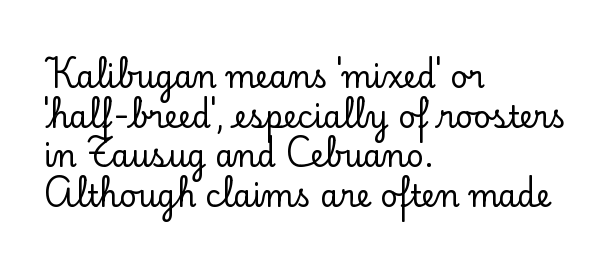
Casual observation: everything's shoved over to the left. No word sits above an underline. Stroke terminals: seriffed. Words appear dense and cohesive because spacing is normal. No italicization has been applied; the sample stays upright.
